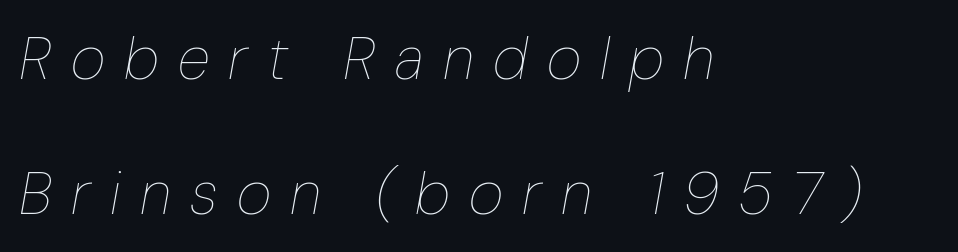
The image shows 60 px thin, condensed type, italic (leaning right); set left-aligned, loose line spacing (2.25x), unusually wide letter spacing (+0.32 em), not underlined; low stroke contrast and a medium x-height.
